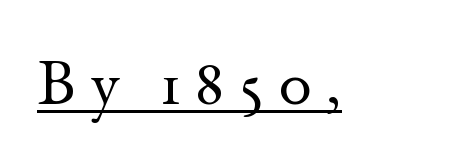
The image shows 66 px regular-weight serif type, upright; set unusually wide letter spacing (+0.22 em), underlined; a small x-height.
